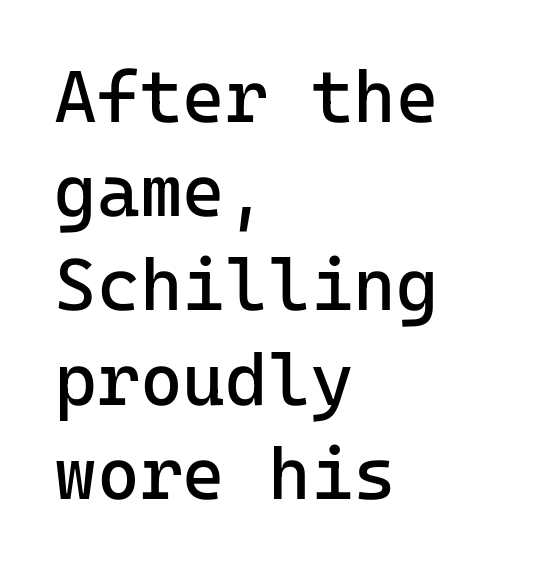
The image shows 73 px regular-weight sans-serif type, upright, monospaced; set left-aligned, normal line spacing (1.29x), normal letter spacing, not underlined; low stroke contrast and a medium x-height.
